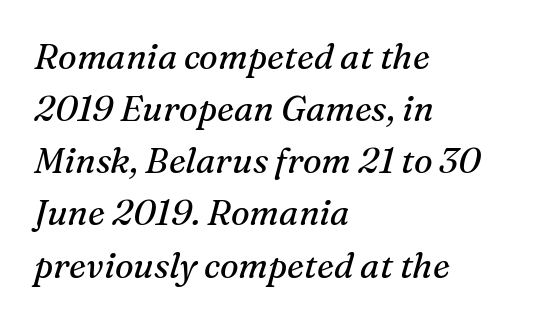
{"serif": "yes", "italic": "yes", "lean": "right", "slant_degrees": 16, "bold": "no", "weight": "regular", "width": "normal", "stroke_contrast": "medium", "x_height": "medium", "monospaced": "no", "underline": "no", "align": "left", "line_spacing": "normal", "line_spacing_ratio": 1.49, "letter_spacing": "normal", "letter_spacing_em": 0.0, "glyph_px": 35}
